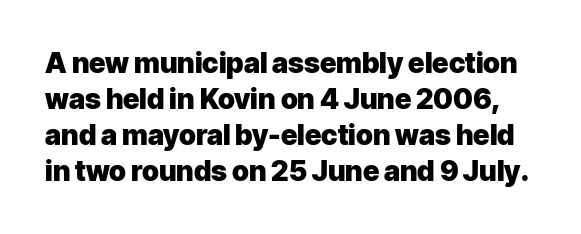
Compared with typical paragraphs, the rows here are spaced about the same. Does extra space separate the letters? No, they use regular spacing. Vertical strokes here are truly vertical. You could not count columns in this text — the font is proportionally spaced. Quick note: underline off. The font family rendered here belongs to the sans-serif group.
